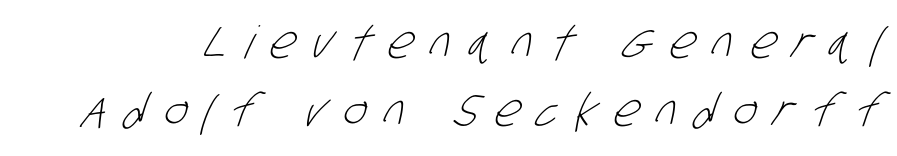
Q: Is the text bold? A: No.
Q: Is the typeface a serif or a sans-serif typeface? A: Sans-serif.
Q: Is the text underlined? A: No.
Q: Is the spacing between letters normal or unusually wide? A: Unusually wide.
Q: Is the spacing between lines tight, normal or loose? A: Normal.
Q: Width (condensed, normal, or wide)? A: Condensed.
Q: Stroke contrast? A: Low.
Q: x-height? A: Large.
Q: Monospaced? A: No.
